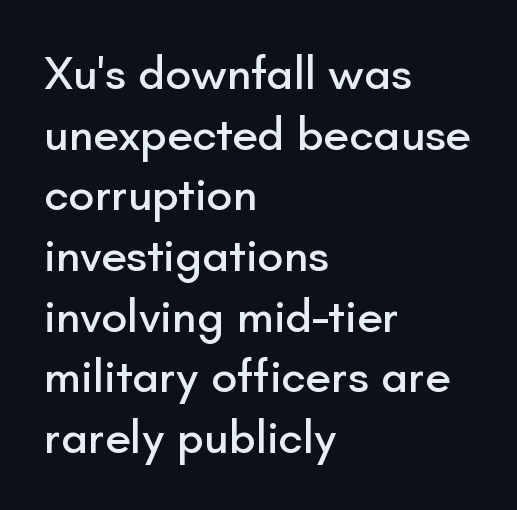
The image shows 47 px sans-serif type, upright; set left-aligned, normal line spacing (1.29x), normal letter spacing, not underlined; low stroke contrast and a small x-height.
